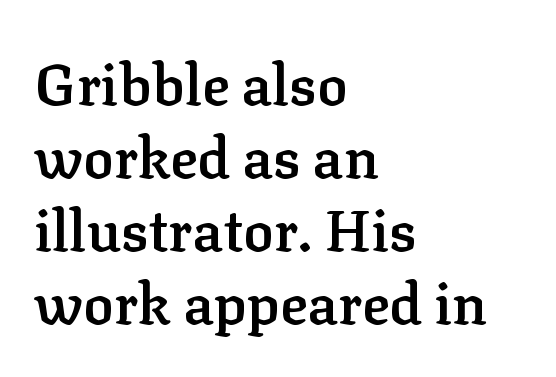
Q: Is the text bold? A: Semi-bold.
Q: Is the text italic (slanted)? A: No, it is upright.
Q: Is the typeface a serif or a sans-serif typeface? A: Serif.
Q: Is the text underlined? A: No.
Q: How is the paragraph aligned? A: Left-aligned.
Q: Is the spacing between letters normal or unusually wide? A: Normal.
Q: Is the spacing between lines tight, normal or loose? A: Normal.
Q: Width (condensed, normal, or wide)? A: Normal.
Q: Stroke contrast? A: Low.
Q: x-height? A: Medium.
Q: Monospaced? A: No.
